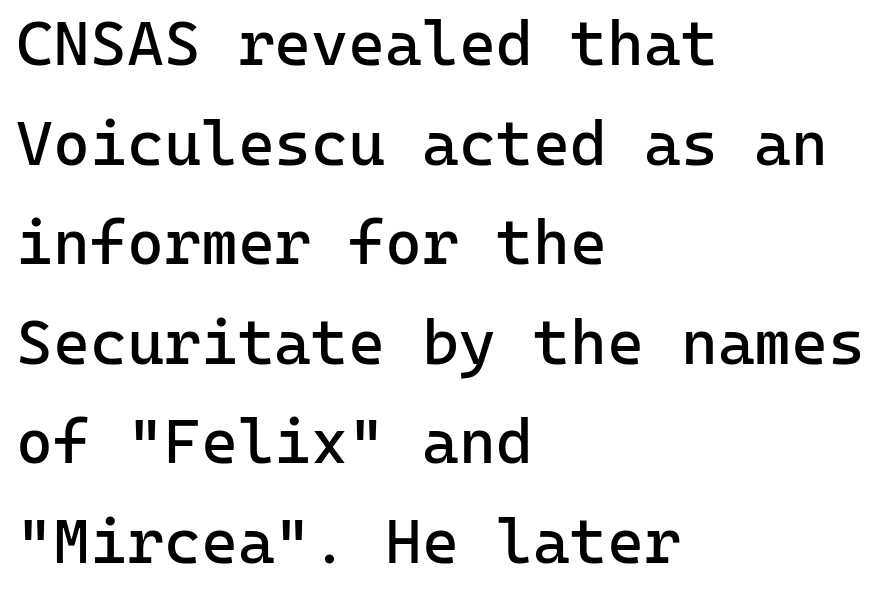
Q: Is the text bold? A: No.
Q: Is the text italic (slanted)? A: No, it is upright.
Q: Is the typeface a serif or a sans-serif typeface? A: Sans-serif.
Q: Is the text underlined? A: No.
Q: How is the paragraph aligned? A: Left-aligned.
Q: Is the spacing between letters normal or unusually wide? A: Normal.
Q: Is the spacing between lines tight, normal or loose? A: Normal.
Q: Width (condensed, normal, or wide)? A: Normal.
Q: Stroke contrast? A: Low.
Q: x-height? A: Medium.
Q: Monospaced? A: Yes.
